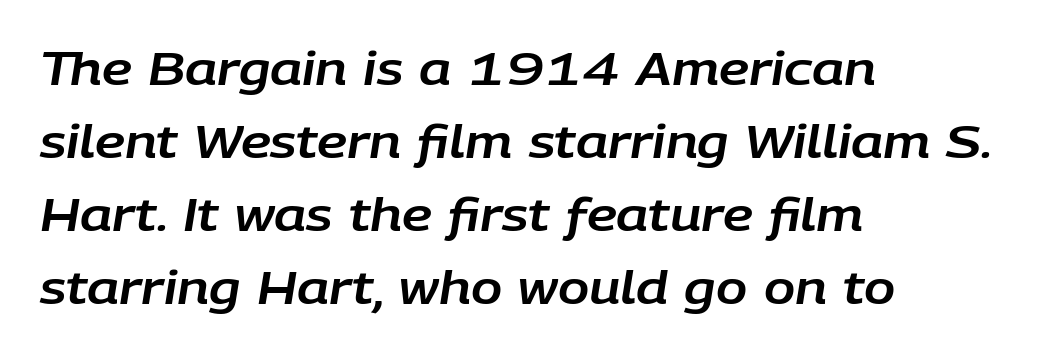
If you drew a ruler down the left edge, every line would touch it. Descenders hang freely into open space. The typography opts for an oblique posture over an upright one. The space between consecutive lines is moderate.
